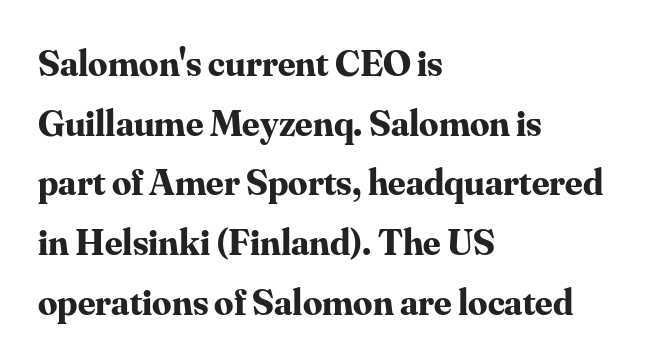
Q: Is the text bold? A: Yes.
Q: Is the text italic (slanted)? A: No, it is upright.
Q: Is the typeface a serif or a sans-serif typeface? A: Serif.
Q: Is the text underlined? A: No.
Q: How is the paragraph aligned? A: Left-aligned.
Q: Is the spacing between letters normal or unusually wide? A: Normal.
Q: Is the spacing between lines tight, normal or loose? A: Normal.
Q: Width (condensed, normal, or wide)? A: Normal.
Q: Stroke contrast? A: Medium.
Q: x-height? A: Small.
Q: Monospaced? A: No.
